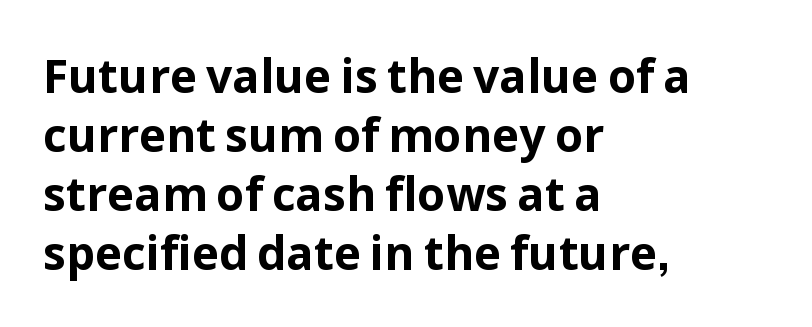
{"serif": "no", "italic": "no", "bold": "yes", "weight": "bold", "width": "normal", "stroke_contrast": "low", "x_height": "medium", "monospaced": "no", "underline": "no", "align": "left", "line_spacing": "normal", "line_spacing_ratio": 1.28, "letter_spacing": "normal", "letter_spacing_em": 0.0, "glyph_px": 46}
